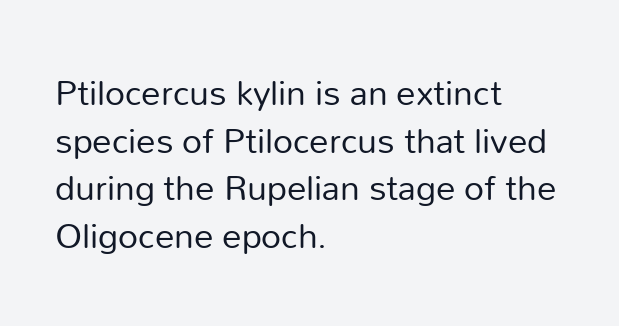
Which margin do the lines hug? The left one — the right edge is uneven. Characters remain perfectly vertical along every line. In terms of letterspacing, this is plain default setting. Think standard paragraph weight, or any step lighter than that. Type without underlining.
